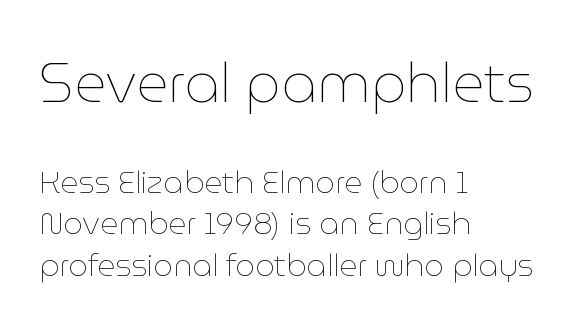
Q: Is the text bold? A: No.
Q: Is the text italic (slanted)? A: No, it is upright.
Q: Is the text underlined? A: No.
Q: How is the paragraph aligned? A: Left-aligned.
Q: Is the spacing between letters normal or unusually wide? A: Normal.
Q: Is the spacing between lines tight, normal or loose? A: Normal.
Q: Which block of text is set in a larger size, the first (top) or the second (bottom)? A: The first (top) one.
Q: Width (condensed, normal, or wide)? A: Normal.
Q: Stroke contrast? A: Low.
Q: x-height? A: Medium.
Q: Monospaced? A: No.
